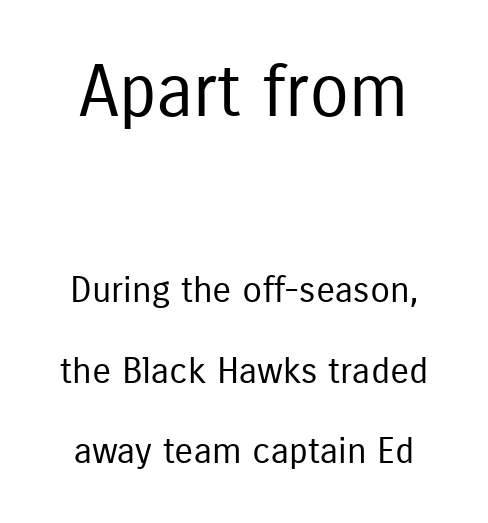
{"serif": "no", "italic": "no", "bold": "no", "weight": "regular", "width": "condensed", "stroke_contrast": "low", "x_height": "medium", "monospaced": "no", "underline": "no", "line_spacing": "loose", "line_spacing_ratio": 2.24, "letter_spacing": "normal", "letter_spacing_em": 0.0, "larger_block": "first", "size_ratio": 2.0, "glyph_px": 72}
